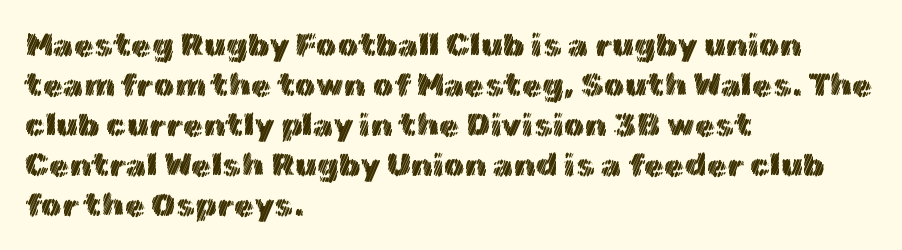
The image shows 33 px text type, upright; set left-aligned, line spacing 1.21x, normal letter spacing, not underlined; a medium x-height.
